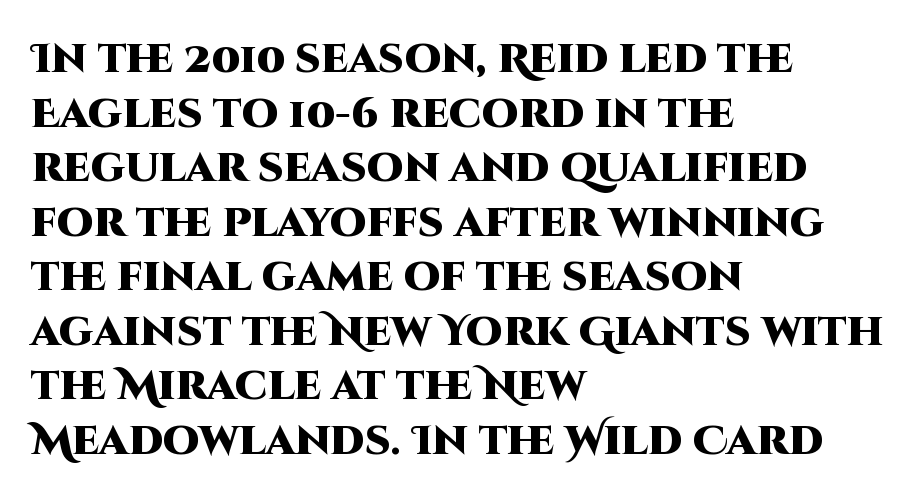
The image shows 41 px heavy sans-serif type, upright; set left-aligned, normal line spacing (1.33x), normal letter spacing, not underlined; high stroke contrast and a large x-height.
